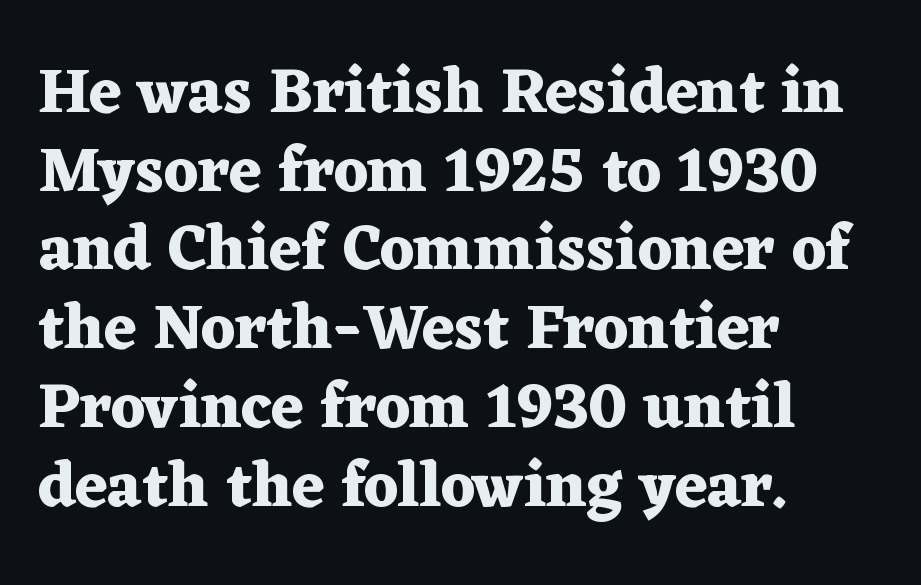
The image shows 64 px heavy, wide serif type, upright; set left-aligned, line spacing 1.23x, normal letter spacing, not underlined; medium stroke contrast and a medium x-height.
